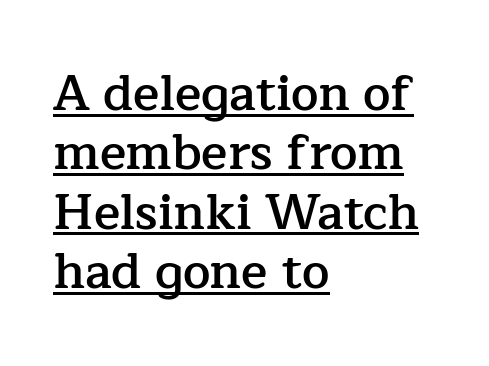
Emphasis is given by a line drawn under the lettering. Tracking here is standard; glyphs follow each other at the usual distance. Students, this is semibold: more ink than regular, less than bold. A serif font was chosen for this passage. One-word summary of the alignment: left.
